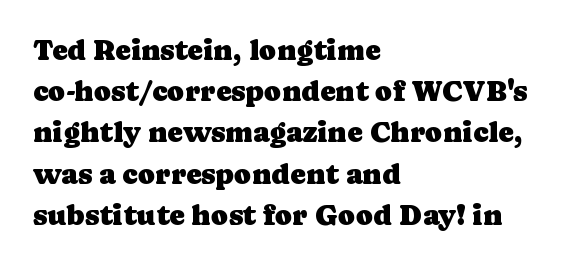
{"serif": "yes", "italic": "no", "width": "normal", "stroke_contrast": "low", "x_height": "medium", "monospaced": "no", "underline": "no", "align": "left", "line_spacing": "normal", "line_spacing_ratio": 1.42, "letter_spacing": "normal", "letter_spacing_em": 0.0, "glyph_px": 29}
